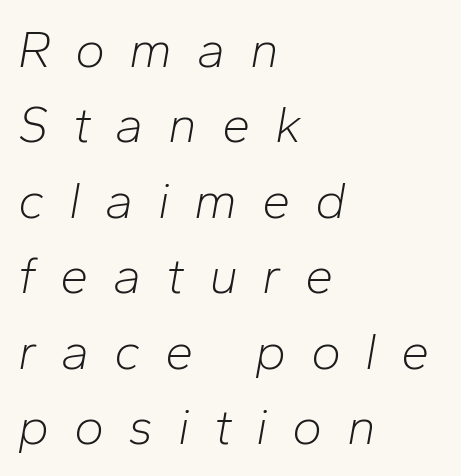
Q: Is the text bold? A: No.
Q: Is the text italic (slanted)? A: Yes, it leans right by about 10 degrees.
Q: Is the text underlined? A: No.
Q: How is the paragraph aligned? A: Left-aligned.
Q: Is the spacing between letters normal or unusually wide? A: Unusually wide.
Q: Is the spacing between lines tight, normal or loose? A: Normal.
Q: Width (condensed, normal, or wide)? A: Normal.
Q: Stroke contrast? A: Low.
Q: x-height? A: Medium.
Q: Monospaced? A: No.
